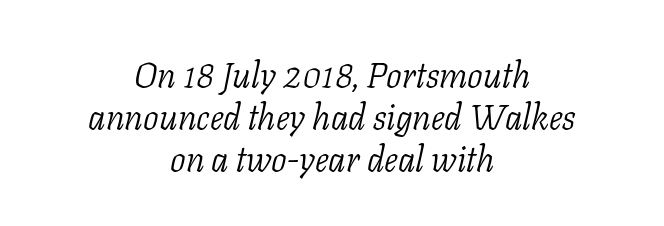
Q: Is the text bold? A: No.
Q: Is the text italic (slanted)? A: Yes, it leans right by about 11 degrees.
Q: Is the typeface a serif or a sans-serif typeface? A: Serif.
Q: Is the text underlined? A: No.
Q: How is the paragraph aligned? A: Centered.
Q: Is the spacing between letters normal or unusually wide? A: Normal.
Q: Width (condensed, normal, or wide)? A: Normal.
Q: Stroke contrast? A: Low.
Q: x-height? A: Medium.
Q: Monospaced? A: No.
